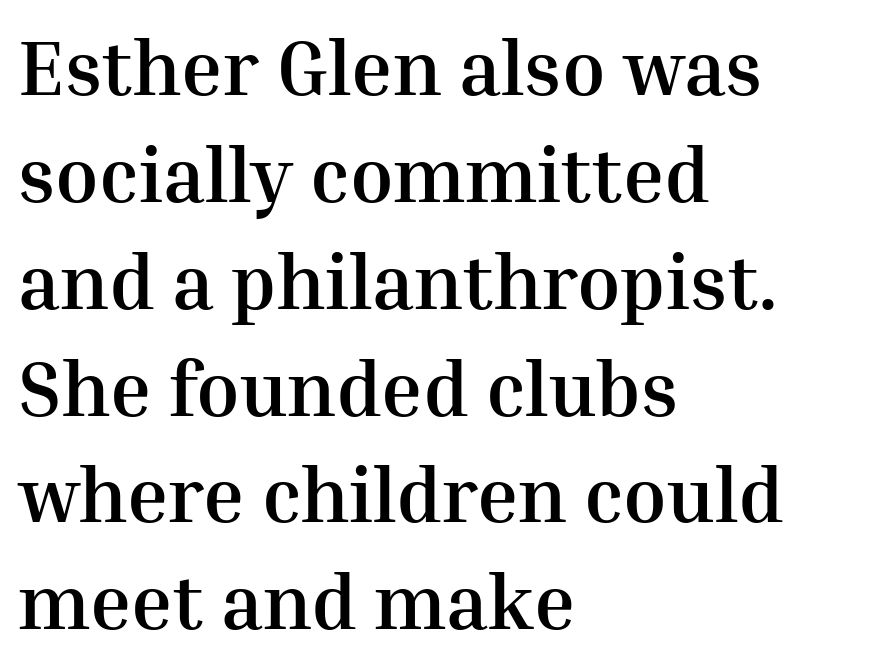
Q: Is the text bold? A: Yes.
Q: Is the text italic (slanted)? A: No, it is upright.
Q: Is the typeface a serif or a sans-serif typeface? A: Serif.
Q: Is the text underlined? A: No.
Q: How is the paragraph aligned? A: Left-aligned.
Q: Is the spacing between letters normal or unusually wide? A: Normal.
Q: Is the spacing between lines tight, normal or loose? A: Normal.
Q: Width (condensed, normal, or wide)? A: Normal.
Q: Stroke contrast? A: Medium.
Q: x-height? A: Medium.
Q: Monospaced? A: No.
